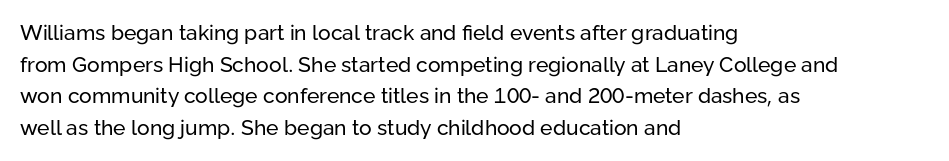
Q: Is the text bold? A: No.
Q: Is the text italic (slanted)? A: No, it is upright.
Q: Is the text underlined? A: No.
Q: How is the paragraph aligned? A: Left-aligned.
Q: Is the spacing between letters normal or unusually wide? A: Normal.
Q: Is the spacing between lines tight, normal or loose? A: Normal.
